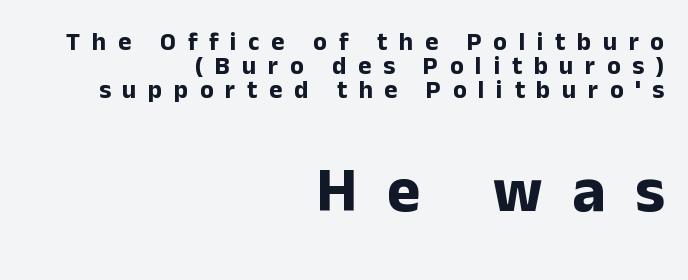
{"serif": "no", "italic": "no", "bold": "yes", "weight": "bold", "width": "normal", "stroke_contrast": "low", "x_height": "medium", "monospaced": "no", "underline": "no", "align": "right", "line_spacing": "tight", "line_spacing_ratio": 0.97, "letter_spacing": "wide", "letter_spacing_em": 0.47, "larger_block": "second", "size_ratio": 2.52, "glyph_px": 63}
